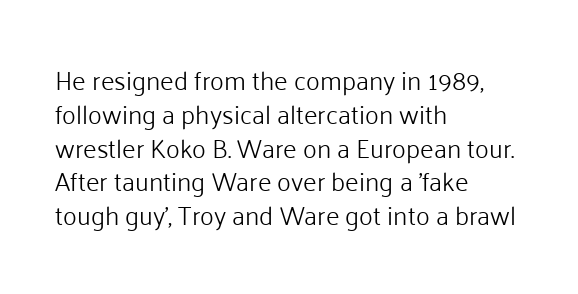
The image shows 26 px text type, upright; set left-aligned, normal line spacing (1.3x), normal letter spacing, not underlined.
